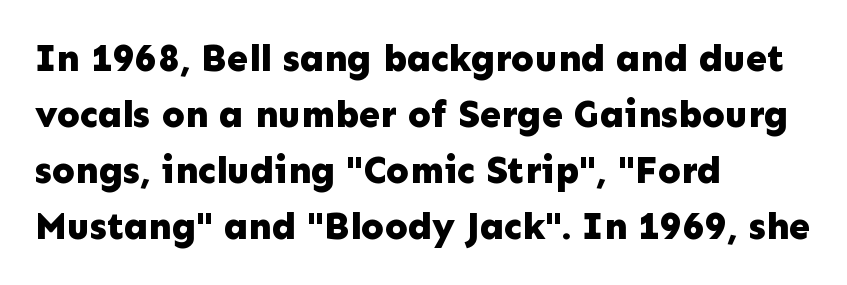
{"serif": "no", "italic": "no", "bold": "yes", "weight": "bold", "width": "normal", "stroke_contrast": "low", "x_height": "medium", "monospaced": "no", "underline": "no", "align": "left", "line_spacing": "normal", "line_spacing_ratio": 1.47, "letter_spacing": "normal", "letter_spacing_em": 0.0, "glyph_px": 38}
